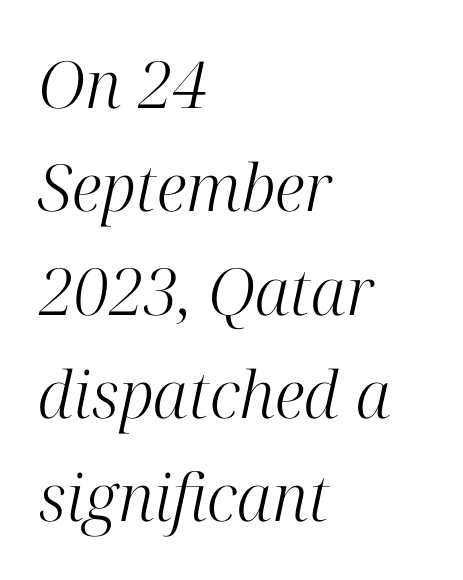
Q: Is the text bold? A: No.
Q: Is the text italic (slanted)? A: Yes, it leans right by about 12 degrees.
Q: Is the typeface a serif or a sans-serif typeface? A: Serif.
Q: Is the text underlined? A: No.
Q: How is the paragraph aligned? A: Left-aligned.
Q: Is the spacing between letters normal or unusually wide? A: Normal.
Q: Is the spacing between lines tight, normal or loose? A: Normal.
Q: Width (condensed, normal, or wide)? A: Normal.
Q: Stroke contrast? A: High.
Q: x-height? A: Medium.
Q: Monospaced? A: No.
